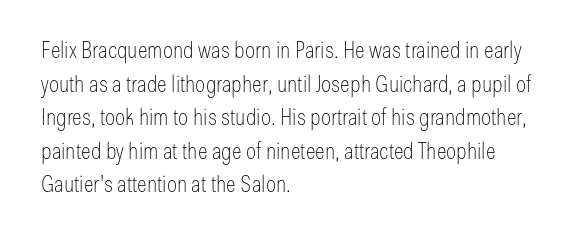
The image shows 23 px text type, upright; set left-aligned, normal line spacing (1.46x), normal letter spacing, not underlined.
